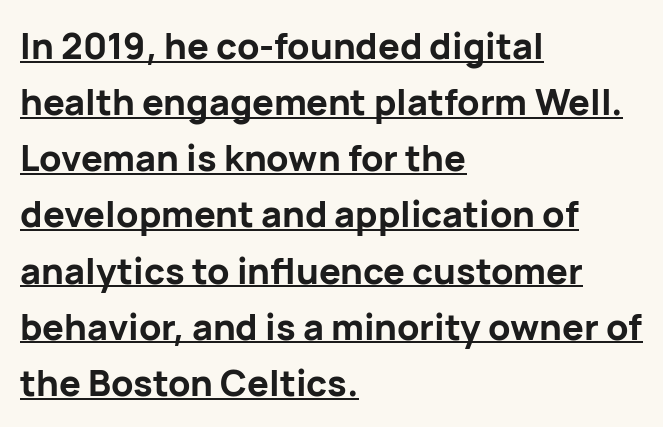
In terms of posture, this sample is upright. These lines are rendered in a variable-pitch font. Is there an underline? Yes — a line sits under the letters. Characters follow at the spacing the type designer built in. The rendering uses a bold face; every stroke is thick and dark.
